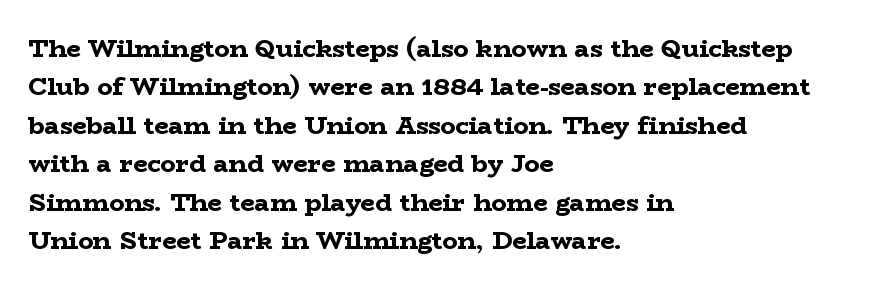
{"italic": "no", "bold": "yes", "underline": "no", "align": "left", "line_spacing": "normal", "line_spacing_ratio": 1.54, "letter_spacing": "normal", "letter_spacing_em": 0.0, "glyph_px": 25}
